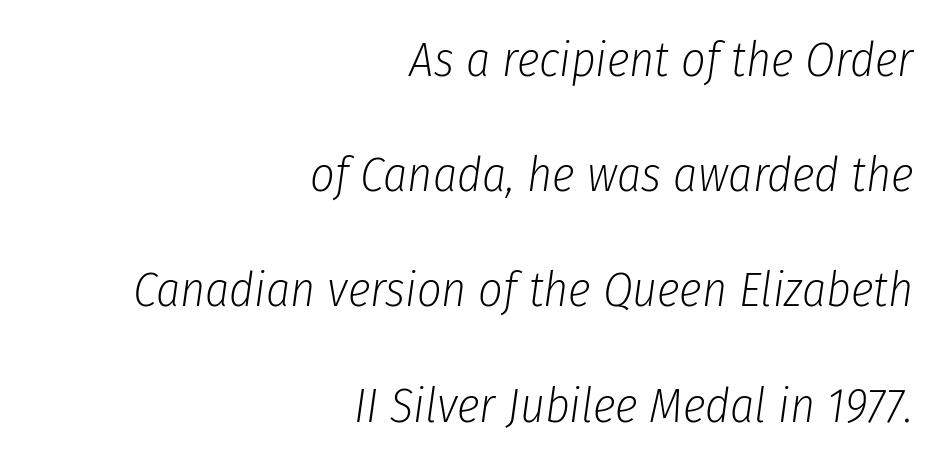
The image shows 48 px light, condensed type, italic (leaning right); set right-aligned, loose line spacing (2.4x), normal letter spacing, not underlined; low stroke contrast and a medium x-height.
